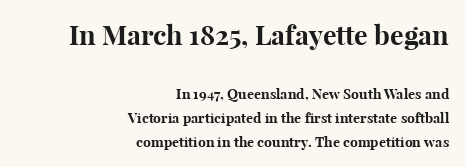
The image shows 27 px bold type, upright; set right-aligned, line spacing 1.71x, normal letter spacing, not underlined; the first (top) block is 1.93x larger.
